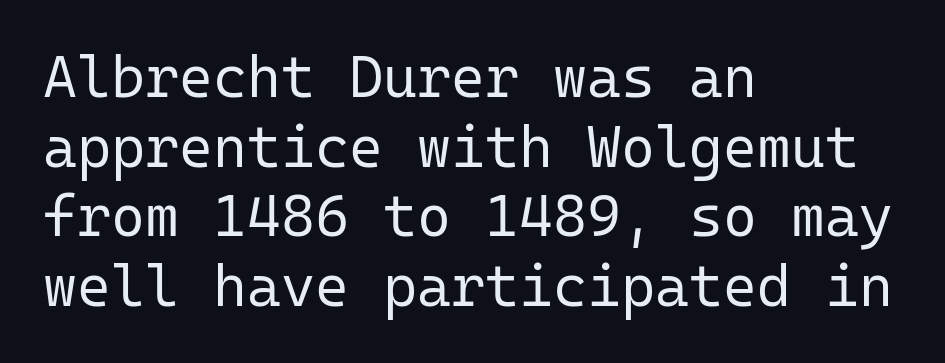
{"serif": "no", "italic": "no", "bold": "no", "weight": "regular", "width": "normal", "stroke_contrast": "low", "x_height": "medium", "monospaced": "yes", "underline": "no", "align": "left", "line_spacing_ratio": 1.2, "letter_spacing": "normal", "letter_spacing_em": 0.0, "glyph_px": 58}
